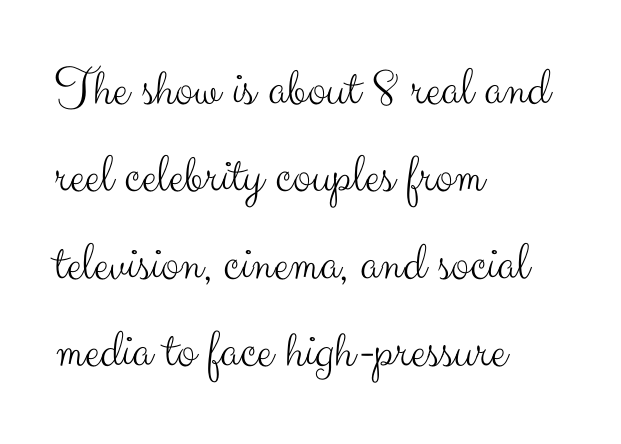
Q: Is the text bold? A: No.
Q: Is the text italic (slanted)? A: Yes.
Q: Is the typeface a serif or a sans-serif typeface? A: Sans-serif.
Q: Is the text underlined? A: No.
Q: How is the paragraph aligned? A: Left-aligned.
Q: Is the spacing between letters normal or unusually wide? A: Normal.
Q: Is the spacing between lines tight, normal or loose? A: Normal.
Q: Width (condensed, normal, or wide)? A: Normal.
Q: Stroke contrast? A: Medium.
Q: x-height? A: Small.
Q: Monospaced? A: No.
